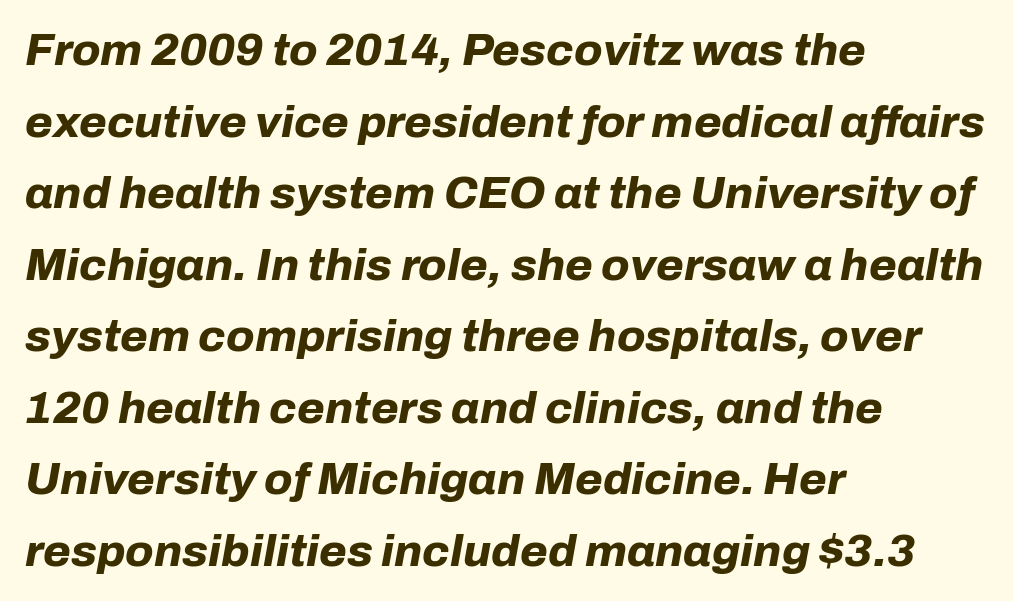
{"italic": "yes", "lean": "right", "slant_degrees": 10, "bold": "yes", "weight": "bold", "width": "normal", "stroke_contrast": "low", "x_height": "medium", "monospaced": "no", "underline": "no", "align": "left", "line_spacing": "normal", "line_spacing_ratio": 1.59, "letter_spacing": "normal", "letter_spacing_em": 0.0, "glyph_px": 45}
